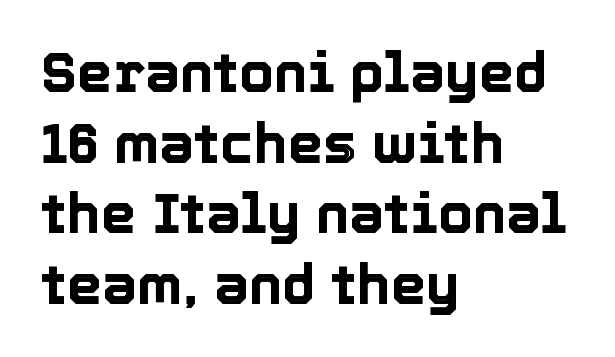
The image shows 56 px text type, upright; set left-aligned, normal line spacing (1.26x), normal letter spacing, not underlined; a medium x-height.
